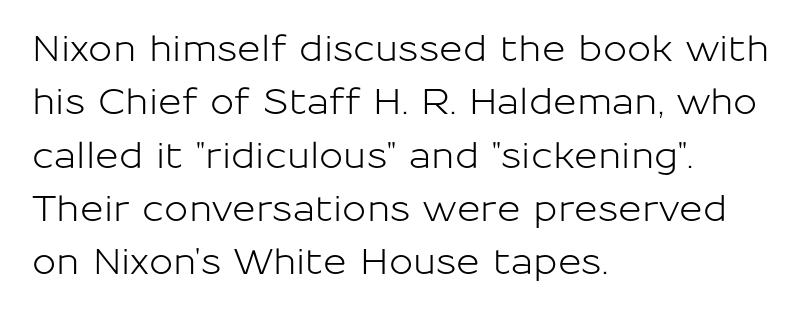
Check the space under the baseline: it is left empty. This sample uses an upright cut, with every glyph sitting square on the baseline. Interline gaps are of average width in this sample. Caption: standard tracking, unaltered. The rendering shows plain stroke endings on the letterforms — a sans-serif design.
